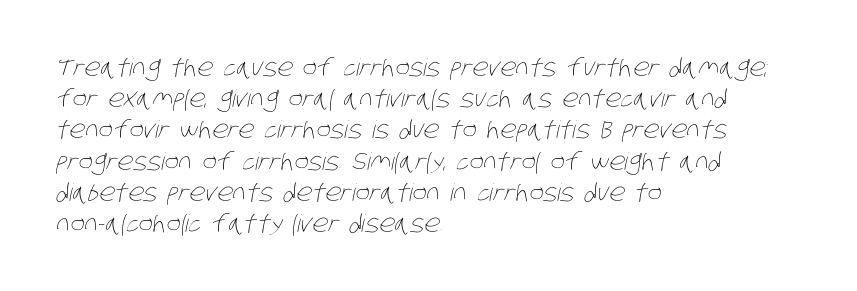
The image shows 24 px text type; set left-aligned, normal line spacing (1.3x), normal letter spacing, not underlined.
